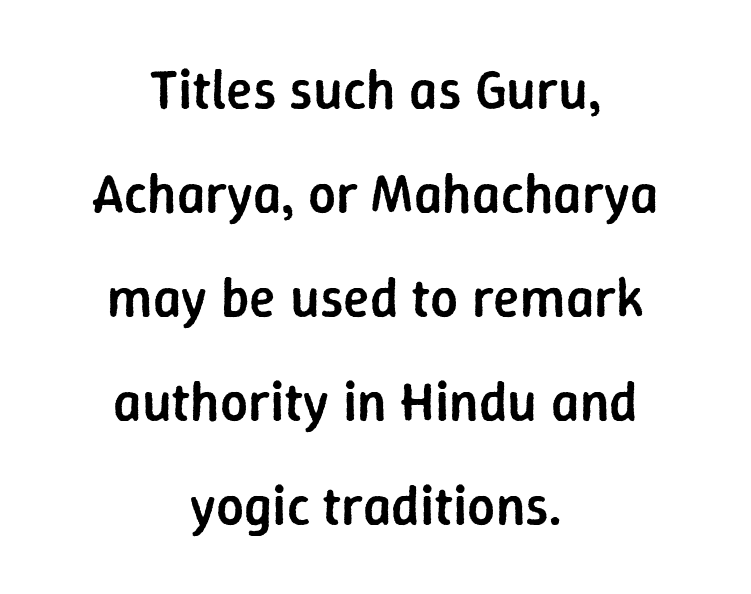
The image shows 55 px semibold sans-serif type, upright; set centered, line spacing 1.89x, normal letter spacing, not underlined; low stroke contrast and a medium x-height.
